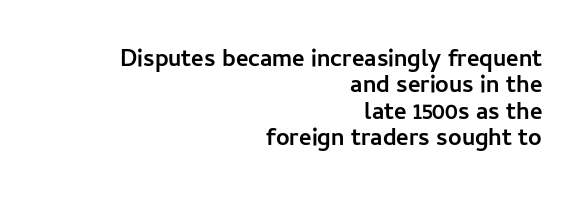
Q: Is the text bold? A: Yes.
Q: Is the text italic (slanted)? A: No, it is upright.
Q: Is the text underlined? A: No.
Q: How is the paragraph aligned? A: Right-aligned.
Q: Is the spacing between letters normal or unusually wide? A: Normal.
Q: Is the spacing between lines tight, normal or loose? A: Tight.
